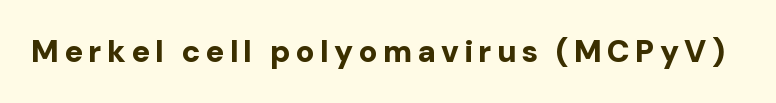
Plenty of ink on the page — the face is bold. The glyphs are unaccompanied by any horizontal stroke below them. Regarding serifs, this sample does without them. The type sits square on the baseline with zero lean.
